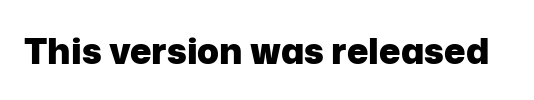
{"serif": "no", "italic": "no", "bold": "yes", "weight": "heavy", "width": "normal", "stroke_contrast": "low", "x_height": "medium", "monospaced": "no", "underline": "no", "letter_spacing": "normal", "letter_spacing_em": 0.0, "glyph_px": 36}
